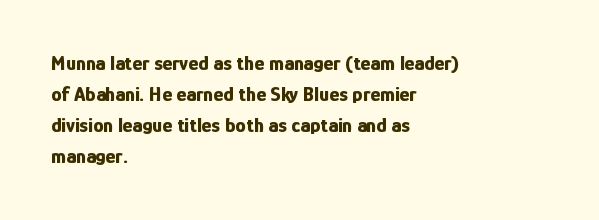
The image shows 21 px bold type, upright; set left-aligned, normal line spacing (1.48x), normal letter spacing, not underlined.
